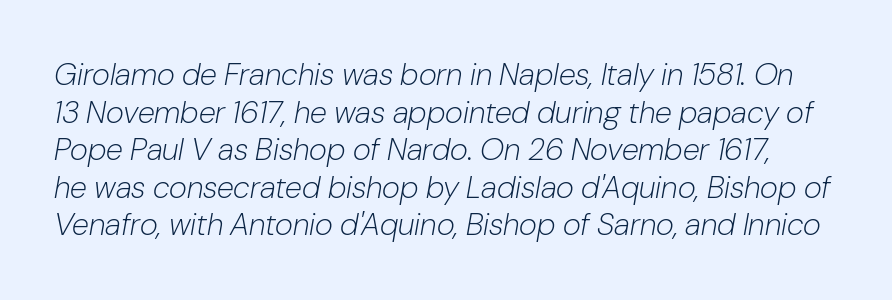
{"italic": "yes", "lean": "right", "slant_degrees": 10, "bold": "no", "weight": "light", "width": "normal", "stroke_contrast": "low", "x_height": "medium", "monospaced": "no", "underline": "no", "line_spacing_ratio": 1.21, "letter_spacing": "normal", "letter_spacing_em": 0.0, "glyph_px": 31}
